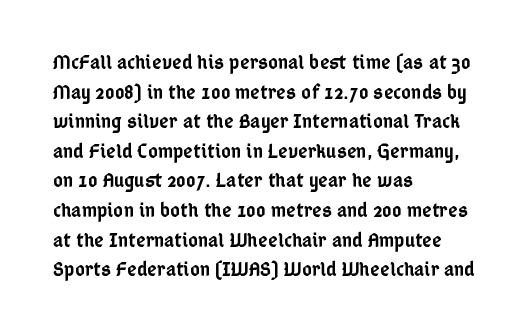
The image shows 21 px text type, upright; set left-aligned, normal line spacing (1.41x), normal letter spacing, not underlined.
